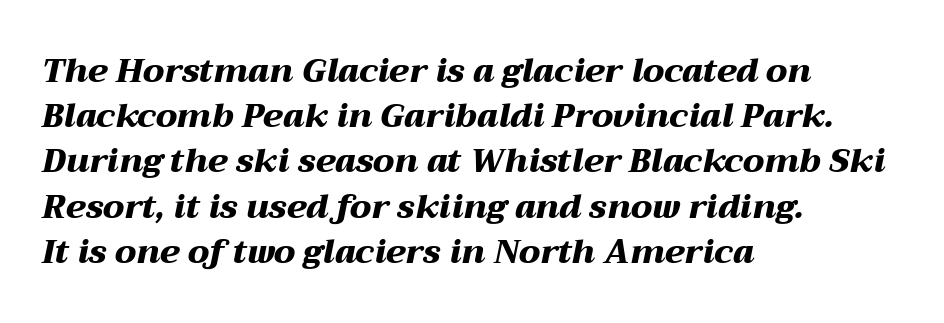
{"italic": "yes", "lean": "right", "slant_degrees": 12, "bold": "yes", "weight": "heavy", "width": "wide", "stroke_contrast": "medium", "x_height": "medium", "monospaced": "no", "underline": "no", "align": "left", "line_spacing": "normal", "line_spacing_ratio": 1.37, "letter_spacing": "normal", "letter_spacing_em": 0.0, "glyph_px": 33}
